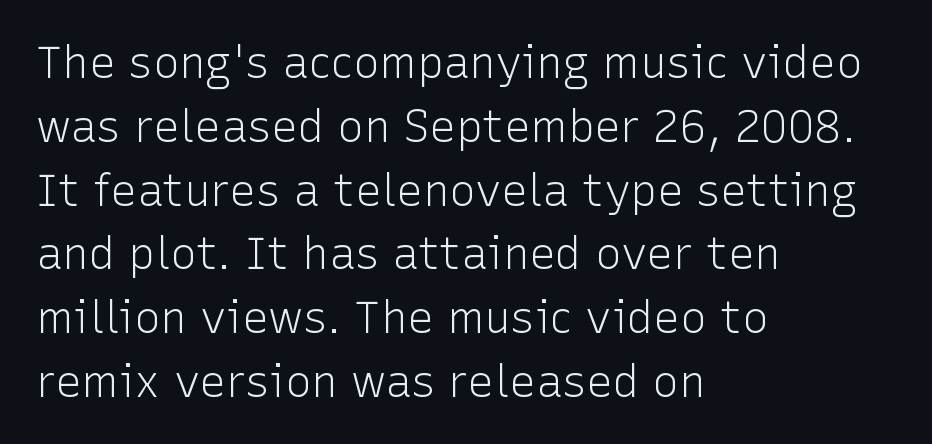
Descenders are the only things crossing below the line. This sample uses plain, unmodified letter spacing. Spacing verdict: proportional, widths tailored to each character. A typesetter would mark this as roman, not italic. In CSS terms this would be text-align: left.
